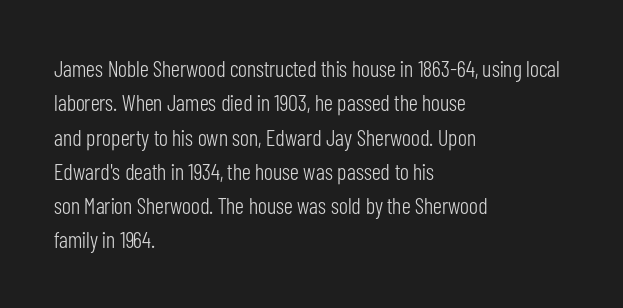
{"italic": "no", "bold": "no", "underline": "no", "align": "left", "line_spacing": "normal", "line_spacing_ratio": 1.49, "letter_spacing": "normal", "letter_spacing_em": 0.0, "glyph_px": 23}
